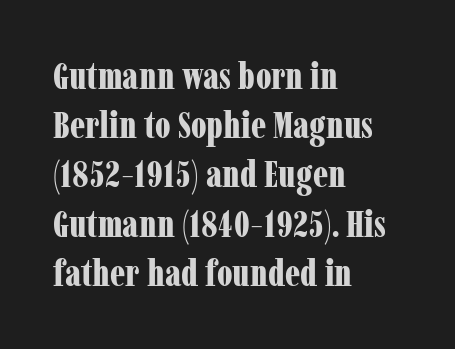
The image shows 37 px bold, condensed serif type, upright; set left-aligned, normal line spacing (1.33x), normal letter spacing, not underlined; low stroke contrast and a medium x-height.
